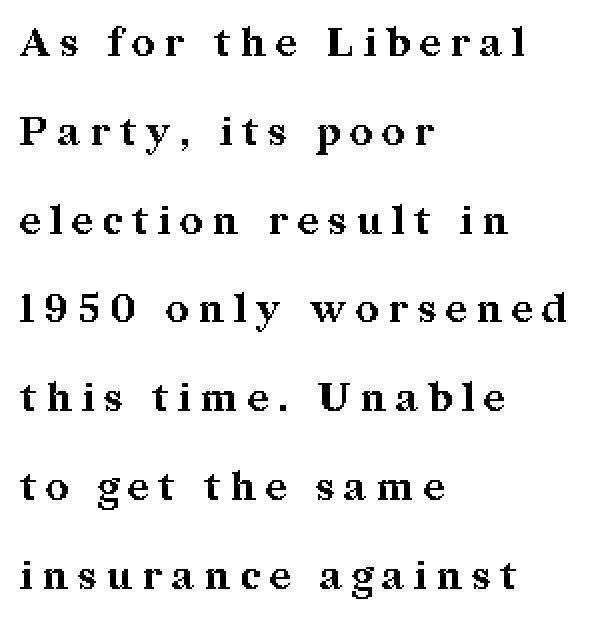
Chunky letters — that's bold for sure. The specimen omits any rule beneath the text block's lines. Honestly, the rows look like they've been pulled way apart. The lettering holds an erect, upright posture throughout.
